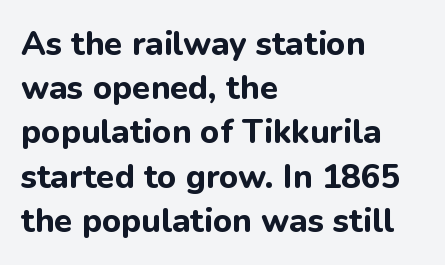
The image shows 33 px bold sans-serif type, upright; set left-aligned, normal line spacing (1.34x), normal letter spacing, not underlined; low stroke contrast and a medium x-height.
